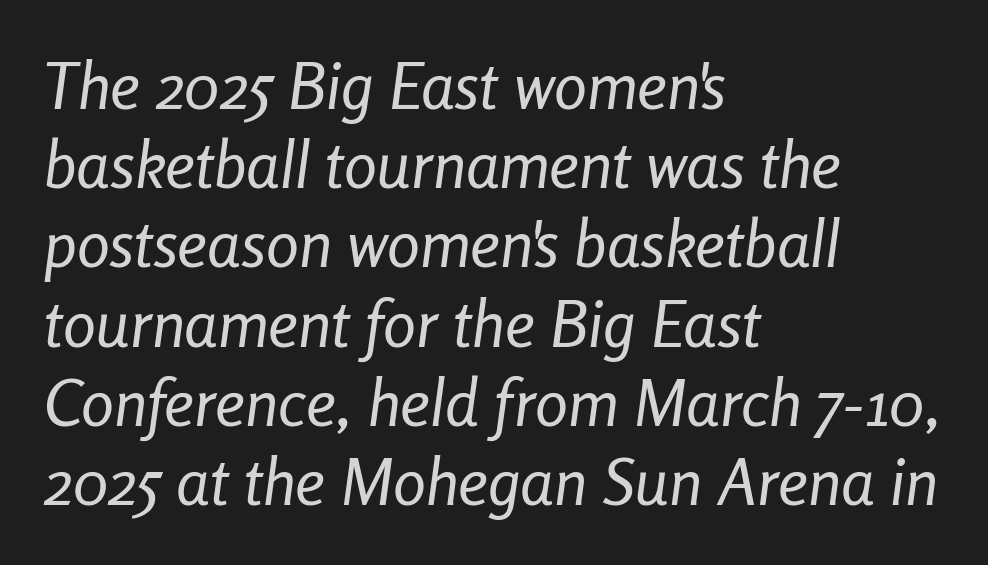
Think standard paragraph weight, or any step lighter than that. When letters slant like this, we call the style italic. Each letter keeps its own natural width here, so spacing adapts to shape. The type is set solid horizontally, with unmodified tracking. Plain, unruled lines of type. Notice how the passage keeps a crisp vertical edge on the left only.
